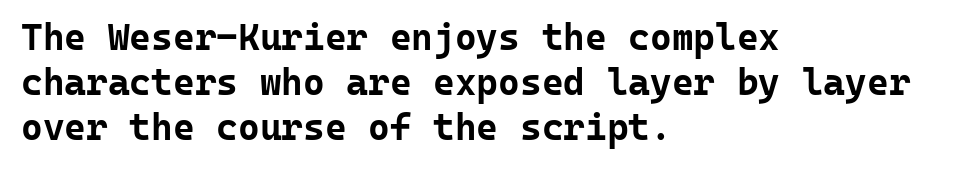
{"serif": "no", "italic": "no", "bold": "yes", "weight": "bold", "width": "normal", "stroke_contrast": "low", "x_height": "medium", "monospaced": "yes", "underline": "no", "align": "left", "line_spacing_ratio": 1.21, "letter_spacing": "normal", "letter_spacing_em": 0.0, "glyph_px": 37}
